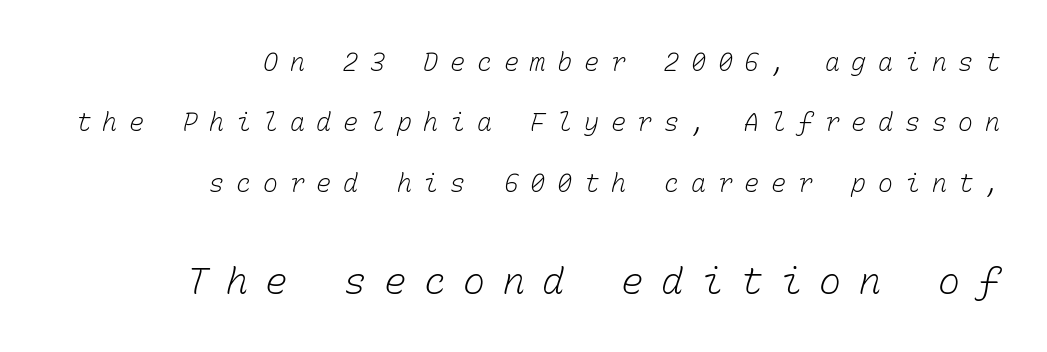
The image shows 37 px light type, monospaced; set right-aligned, loose line spacing (2.42x), unusually wide letter spacing (+0.47 em), not underlined; the second (bottom) block is 1.48x larger; low stroke contrast and a medium x-height.
